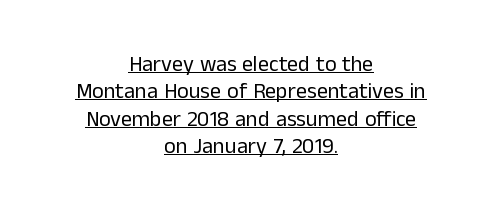
Descenders here cross a horizontal rule under the line. This sample uses plain, unmodified letter spacing. Horizontally, the lines are justified to the midpoint only. Leading: standard.
